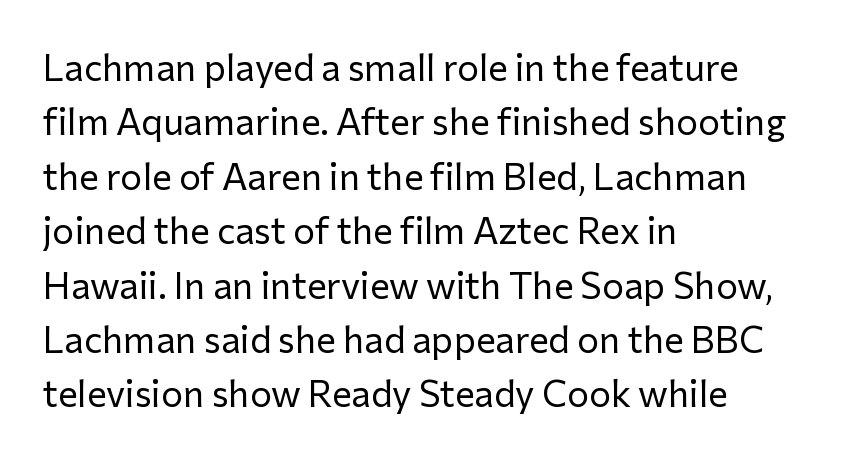
{"serif": "no", "italic": "no", "bold": "no", "weight": "regular", "width": "normal", "stroke_contrast": "low", "x_height": "medium", "monospaced": "no", "underline": "no", "align": "left", "line_spacing": "normal", "line_spacing_ratio": 1.47, "letter_spacing": "normal", "letter_spacing_em": 0.0, "glyph_px": 37}
